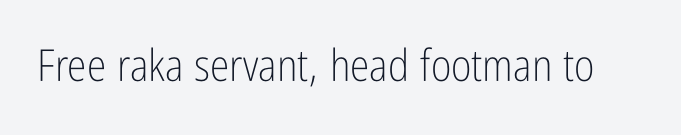
Q: Is the text bold? A: No.
Q: Is the text italic (slanted)? A: No, it is upright.
Q: Is the typeface a serif or a sans-serif typeface? A: Sans-serif.
Q: Is the text underlined? A: No.
Q: Is the spacing between letters normal or unusually wide? A: Normal.
Q: Width (condensed, normal, or wide)? A: Condensed.
Q: Stroke contrast? A: Low.
Q: x-height? A: Medium.
Q: Monospaced? A: No.
